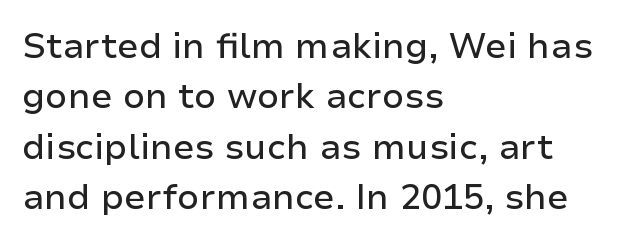
The image shows 35 px sans-serif type, upright; set left-aligned, normal line spacing (1.44x), normal letter spacing, not underlined; low stroke contrast and a medium x-height.
